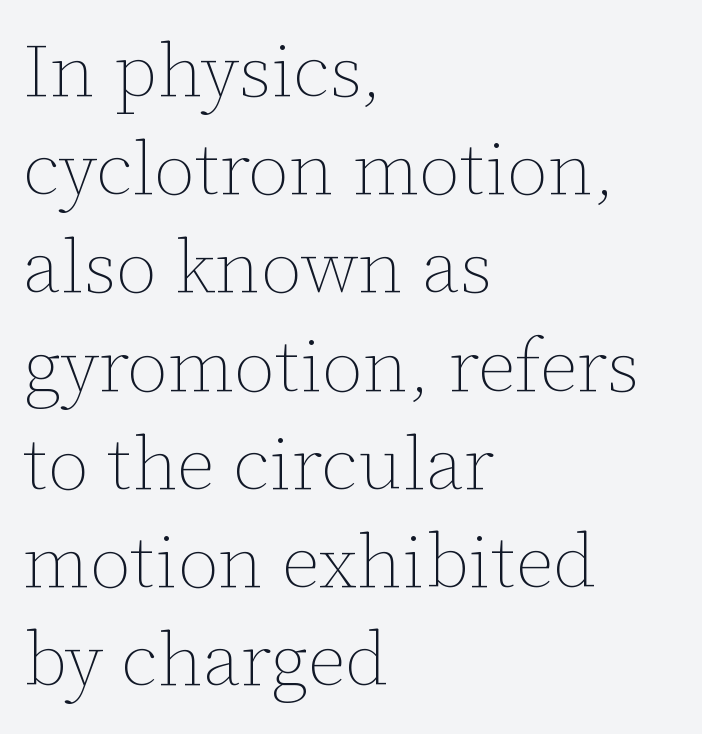
{"italic": "no", "bold": "no", "weight": "thin", "width": "normal", "stroke_contrast": "low", "x_height": "medium", "monospaced": "no", "underline": "no", "align": "left", "line_spacing": "normal", "line_spacing_ratio": 1.31, "letter_spacing": "normal", "letter_spacing_em": 0.0, "glyph_px": 75}
